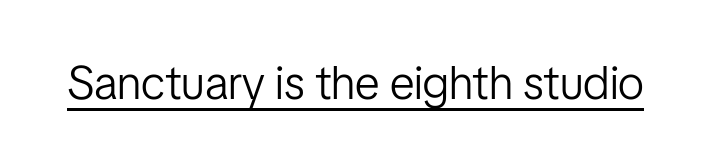
{"serif": "no", "italic": "no", "bold": "no", "weight": "light", "width": "condensed", "stroke_contrast": "low", "x_height": "medium", "monospaced": "no", "underline": "yes", "letter_spacing": "normal", "letter_spacing_em": 0.0, "glyph_px": 47}
